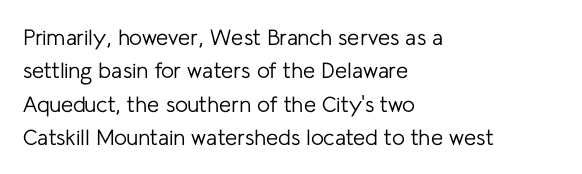
Summary of vertical rhythm: regular, with standard interline spacing. No extra ink here — the face is not bold. Quick note: not italic, upright. Horizontal alignment here is leftward, the default for most running prose.
